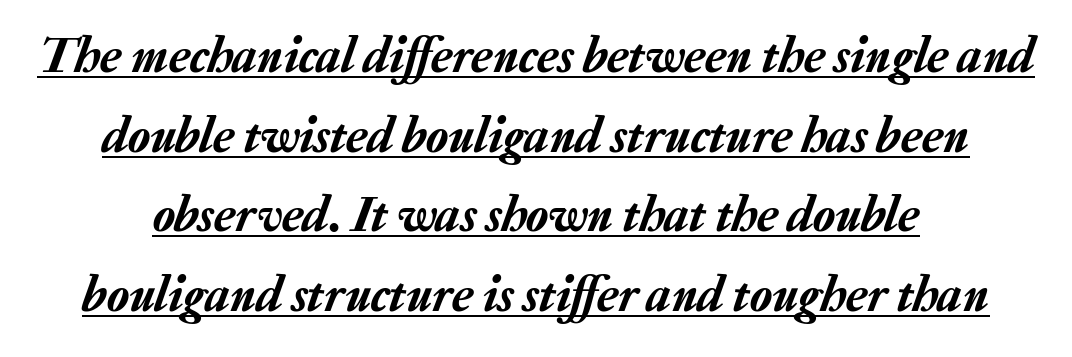
The image shows 51 px text type, italic (leaning right); set centered, normal line spacing (1.56x), normal letter spacing, underlined; low stroke contrast and a medium x-height.
